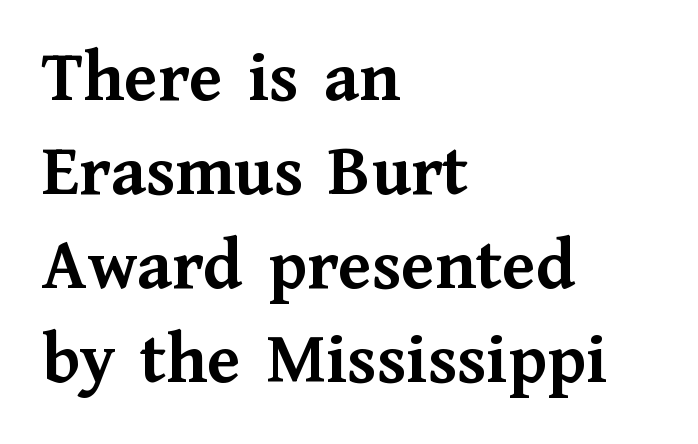
The image shows 74 px semibold serif type, upright; set left-aligned, normal line spacing (1.27x), normal letter spacing, not underlined; medium stroke contrast and a medium x-height.
